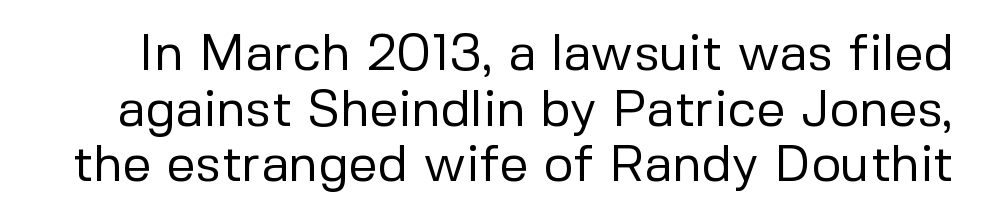
Only glyphs here, with clear space below each row. The typeface has the unassuming heft of standard copy or less. Caption: standard tracking, unaltered. Leading is clearly below the norm, producing a dense column. The axis of the letterforms is exactly vertical. Looks like regular typesetting: each glyph gets only the width it needs.
